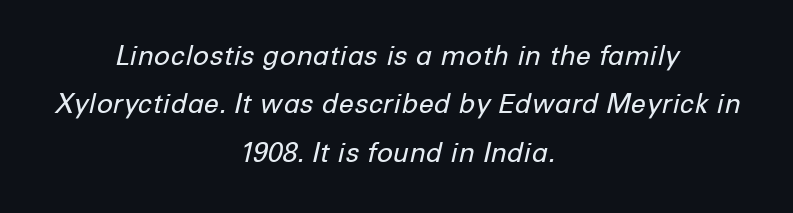
{"italic": "yes", "lean": "right", "slant_degrees": 12, "bold": "no", "underline": "no", "align": "center", "line_spacing_ratio": 1.79, "letter_spacing": "normal", "letter_spacing_em": 0.0, "glyph_px": 27}
